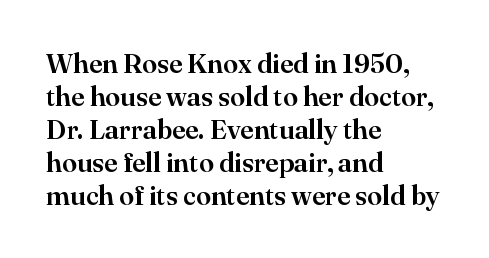
No extra tracking has been applied to these lines. Check the space under the baseline: it is left empty. The font's upright variant was chosen for this text. Casual observation: everything's shoved over to the left.
